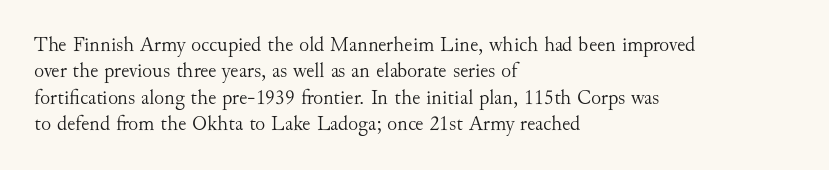
Q: Is the text bold? A: No.
Q: Is the text italic (slanted)? A: No, it is upright.
Q: Is the text underlined? A: No.
Q: How is the paragraph aligned? A: Left-aligned.
Q: Is the spacing between letters normal or unusually wide? A: Normal.
Q: Is the spacing between lines tight, normal or loose? A: Normal.
